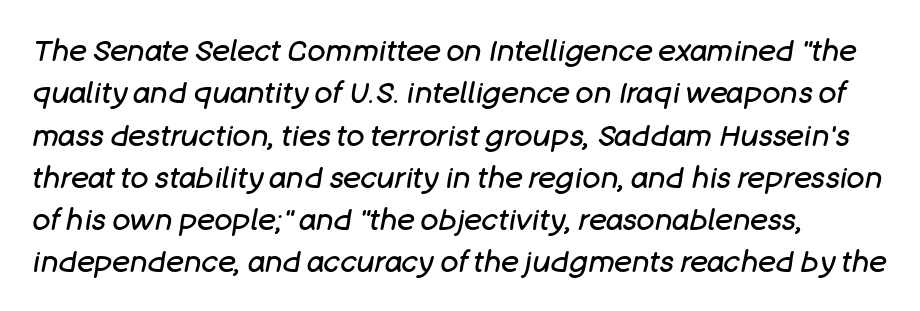
The image shows 30 px regular-weight type, italic (leaning right); set left-aligned, normal line spacing (1.41x), normal letter spacing, not underlined; low stroke contrast and a large x-height.
